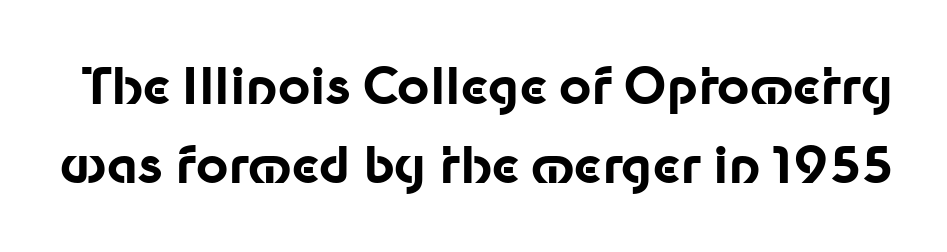
The image shows 50 px bold sans-serif type, upright; set normal line spacing (1.59x), normal letter spacing, not underlined; low stroke contrast and a medium x-height.
